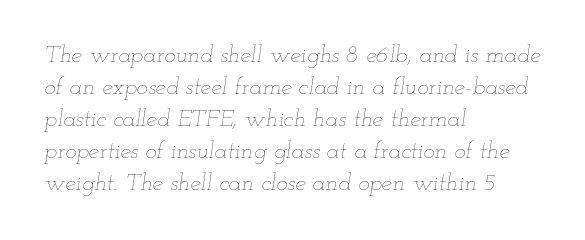
The image shows 24 px text type, italic (leaning right); set left-aligned, normal line spacing (1.33x), normal letter spacing, not underlined.
